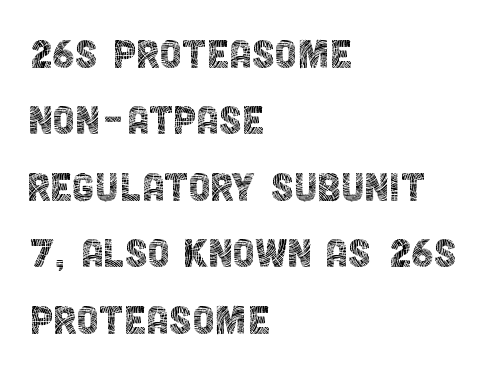
{"serif": "no", "italic": "no", "bold": "no", "weight": "thin", "width": "condensed", "x_height": "large", "monospaced": "no", "underline": "no", "align": "left", "line_spacing": "normal", "line_spacing_ratio": 1.33, "letter_spacing": "normal", "letter_spacing_em": 0.0, "glyph_px": 50}
